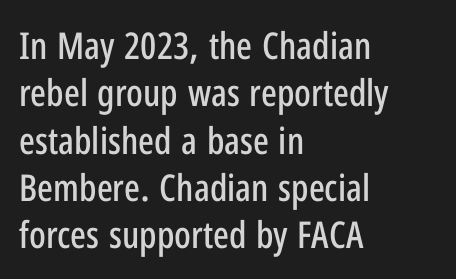
{"serif": "no", "italic": "no", "width": "condensed", "stroke_contrast": "low", "x_height": "medium", "monospaced": "no", "underline": "no", "align": "left", "line_spacing": "normal", "line_spacing_ratio": 1.28, "letter_spacing": "normal", "letter_spacing_em": 0.0, "glyph_px": 37}
